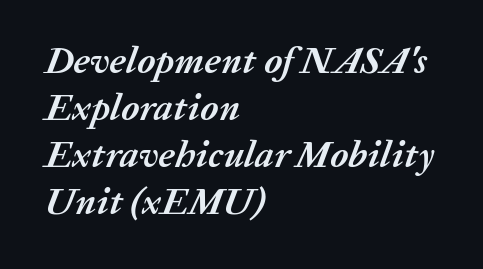
Q: Is the text bold? A: Yes.
Q: Is the text italic (slanted)? A: Yes, it leans right by about 20 degrees.
Q: Is the text underlined? A: No.
Q: How is the paragraph aligned? A: Left-aligned.
Q: Is the spacing between letters normal or unusually wide? A: Normal.
Q: Width (condensed, normal, or wide)? A: Normal.
Q: Stroke contrast? A: Medium.
Q: x-height? A: Medium.
Q: Monospaced? A: No.
